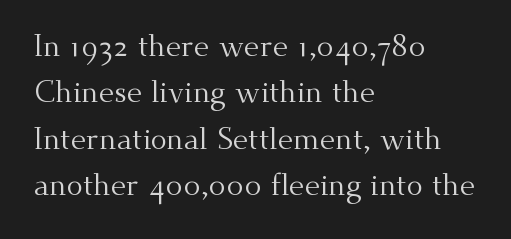
The specimen reads as upright at a glance. These glyphs show unthickened strokes, regular width or finer. Notice how the passage keeps a crisp vertical edge on the left only. Baseline-to-baseline distance is the conventional proportion of letter height. This rendering employs a face with finishing strokes, i.e., a serif.
